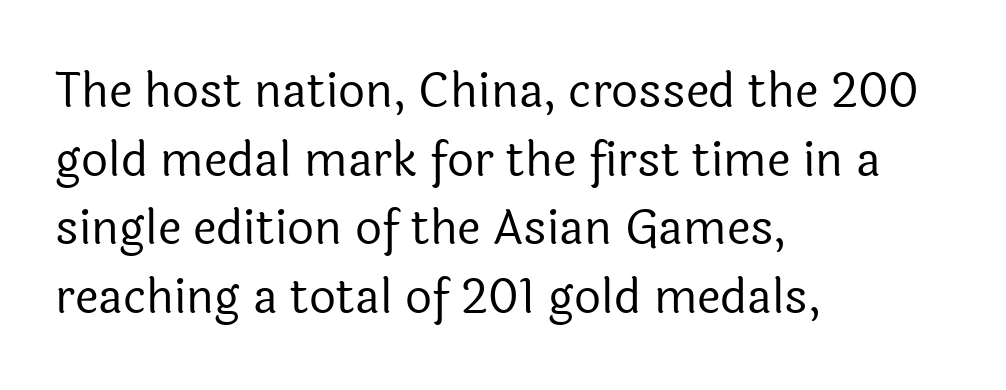
The foot of each line stays bare and open. A typesetter would label this face a sans. The weight would be labelled regular, book, light, or lighter still. Every character sits straight up, as roman type does. Notice how the passage keeps a crisp vertical edge on the left only.
